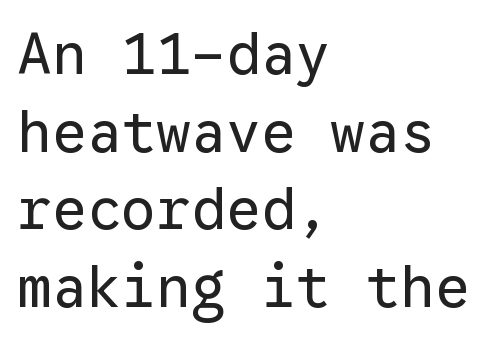
Q: Is the text bold? A: No.
Q: Is the text italic (slanted)? A: No, it is upright.
Q: Is the typeface a serif or a sans-serif typeface? A: Sans-serif.
Q: Is the text underlined? A: No.
Q: How is the paragraph aligned? A: Left-aligned.
Q: Is the spacing between letters normal or unusually wide? A: Normal.
Q: Is the spacing between lines tight, normal or loose? A: Normal.
Q: Width (condensed, normal, or wide)? A: Normal.
Q: Stroke contrast? A: Low.
Q: x-height? A: Medium.
Q: Monospaced? A: Yes.
